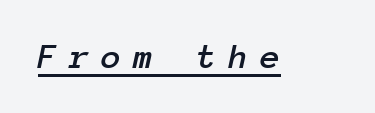
The image shows 36 px text type, italic (leaning right), monospaced; set unusually wide letter spacing (+0.34 em), underlined; low stroke contrast and a medium x-height.
